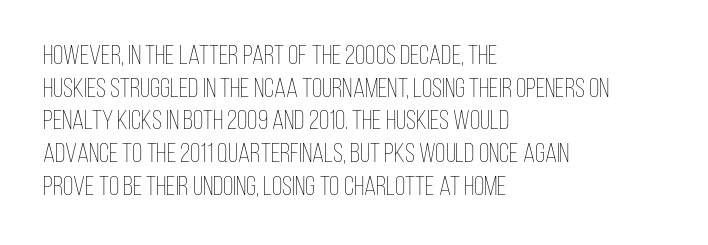
Q: Is the text bold? A: No.
Q: Is the text italic (slanted)? A: No, it is upright.
Q: Is the text underlined? A: No.
Q: How is the paragraph aligned? A: Left-aligned.
Q: Is the spacing between letters normal or unusually wide? A: Normal.
